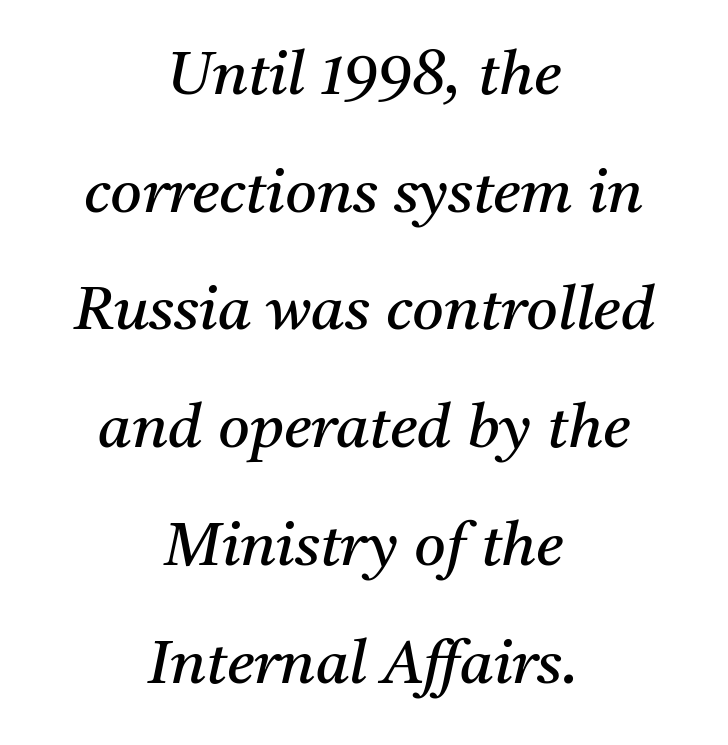
The image shows 61 px regular-weight serif type, italic (leaning right); set centered, loose line spacing (1.93x), normal letter spacing, not underlined; medium stroke contrast and a medium x-height.
